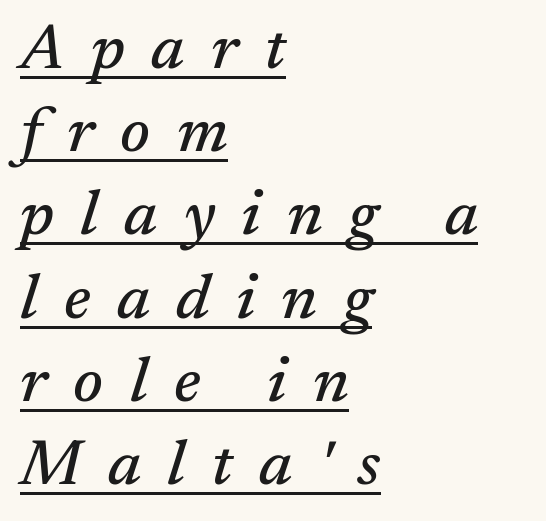
Q: Is the text italic (slanted)? A: Yes, it leans right by about 17 degrees.
Q: Is the typeface a serif or a sans-serif typeface? A: Serif.
Q: Is the text underlined? A: Yes.
Q: How is the paragraph aligned? A: Left-aligned.
Q: Is the spacing between letters normal or unusually wide? A: Unusually wide.
Q: Is the spacing between lines tight, normal or loose? A: Normal.
Q: Width (condensed, normal, or wide)? A: Normal.
Q: Stroke contrast? A: Medium.
Q: x-height? A: Medium.
Q: Monospaced? A: No.
